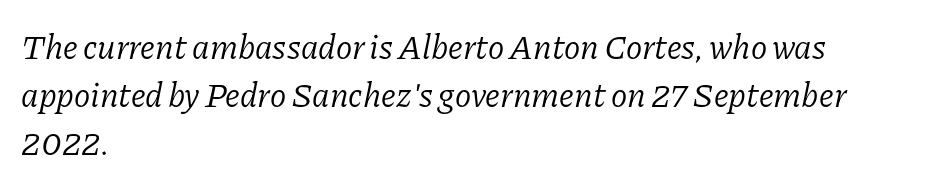
{"serif": "yes", "italic": "yes", "lean": "right", "slant_degrees": 11, "bold": "no", "weight": "light", "width": "normal", "stroke_contrast": "low", "x_height": "medium", "monospaced": "no", "underline": "no", "align": "left", "line_spacing": "normal", "line_spacing_ratio": 1.41, "letter_spacing": "normal", "letter_spacing_em": 0.0, "glyph_px": 34}
